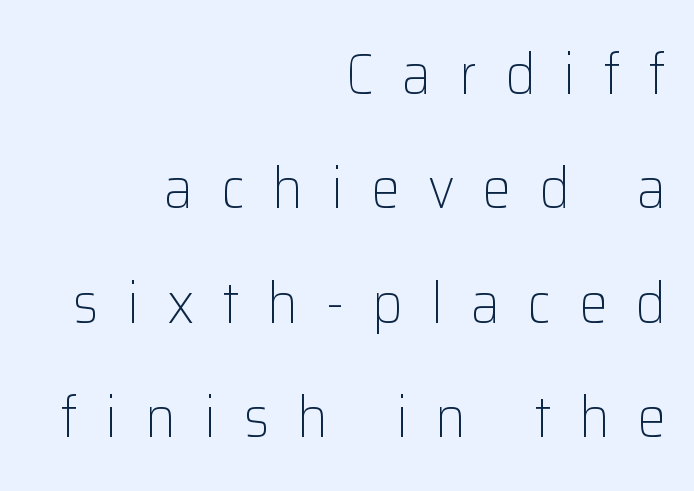
The image shows 58 px light sans-serif type, upright; set right-aligned, loose line spacing (1.97x), unusually wide letter spacing (+0.48 em), not underlined; low stroke contrast and a medium x-height.
